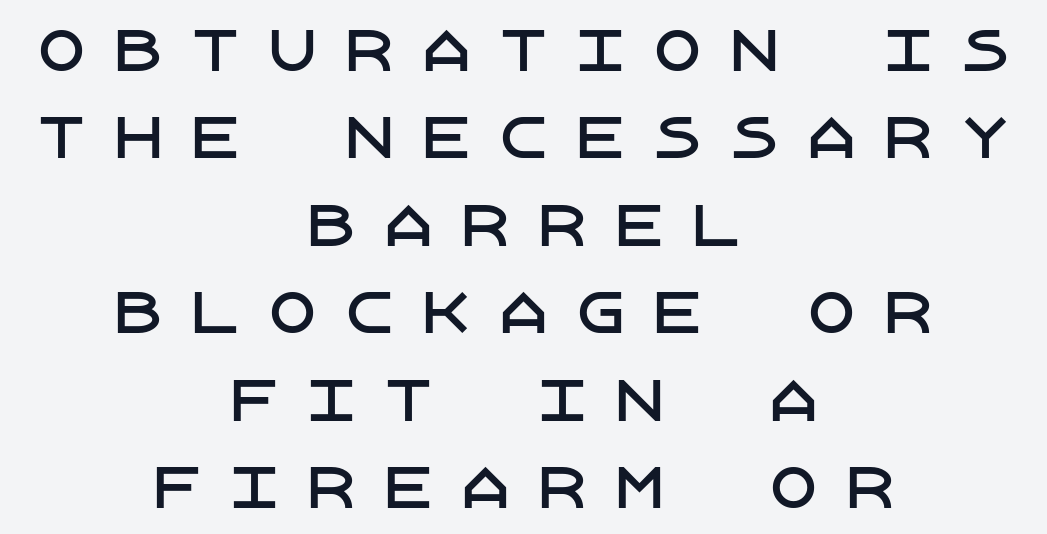
Quick note: not italic, upright. Neither beginnings nor endings align; midpoints do. A normal amount of white space separates one row of letters from the next. Stroke terminals: plain, sans-serif.
